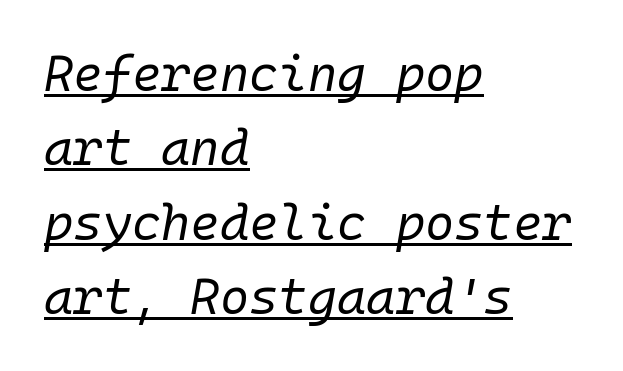
The image shows 50 px regular-weight type, italic (leaning right), monospaced; set left-aligned, normal line spacing (1.49x), normal letter spacing, underlined; low stroke contrast and a medium x-height.
